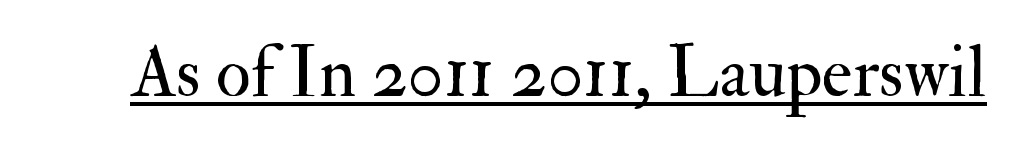
Q: Is the text bold? A: No.
Q: Is the text italic (slanted)? A: No, it is upright.
Q: Is the typeface a serif or a sans-serif typeface? A: Serif.
Q: Is the text underlined? A: Yes.
Q: Is the spacing between letters normal or unusually wide? A: Normal.
Q: Width (condensed, normal, or wide)? A: Normal.
Q: Stroke contrast? A: Medium.
Q: x-height? A: Small.
Q: Monospaced? A: No.
